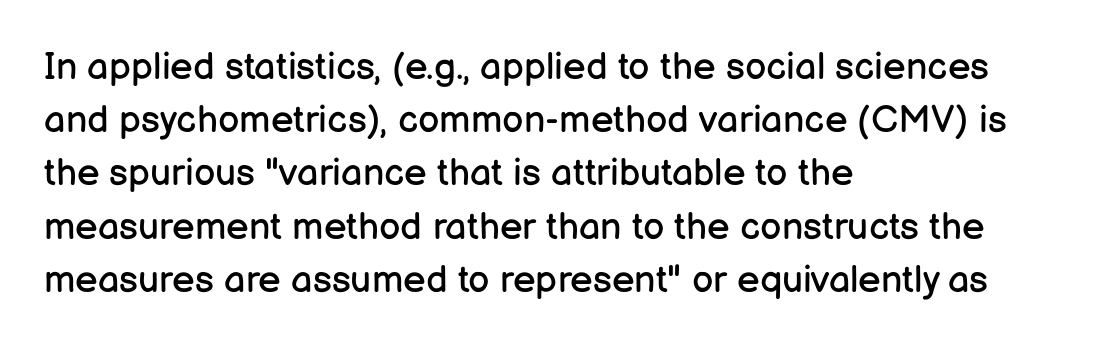
Q: Is the text bold? A: No.
Q: Is the text italic (slanted)? A: No, it is upright.
Q: Is the typeface a serif or a sans-serif typeface? A: Sans-serif.
Q: Is the text underlined? A: No.
Q: How is the paragraph aligned? A: Left-aligned.
Q: Is the spacing between letters normal or unusually wide? A: Normal.
Q: Is the spacing between lines tight, normal or loose? A: Normal.
Q: Width (condensed, normal, or wide)? A: Normal.
Q: Stroke contrast? A: Low.
Q: x-height? A: Medium.
Q: Monospaced? A: No.
